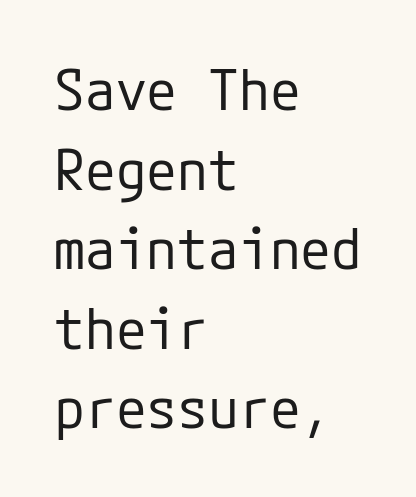
The image shows 56 px regular-weight sans-serif type, upright; set left-aligned, normal line spacing (1.42x), normal letter spacing, not underlined; low stroke contrast and a medium x-height.
